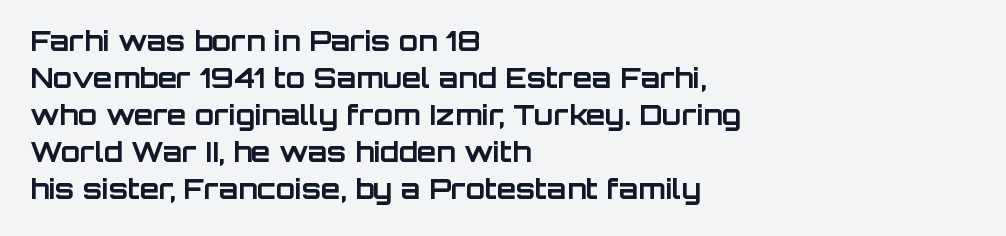
Q: Is the text bold? A: Yes.
Q: Is the text italic (slanted)? A: No, it is upright.
Q: Is the typeface a serif or a sans-serif typeface? A: Sans-serif.
Q: Is the text underlined? A: No.
Q: How is the paragraph aligned? A: Left-aligned.
Q: Is the spacing between letters normal or unusually wide? A: Normal.
Q: Is the spacing between lines tight, normal or loose? A: Normal.
Q: Width (condensed, normal, or wide)? A: Normal.
Q: Stroke contrast? A: Low.
Q: x-height? A: Large.
Q: Monospaced? A: No.
